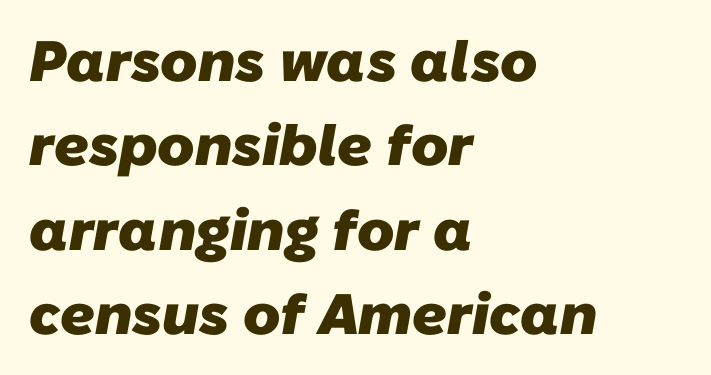
The rendering uses natural spacing where letterforms have individual widths. Heavy, bold letterforms. The paragraph has a hard left edge and a soft right edge. Horizontal bands of white between lines are of average thickness. Observe the absence of serifs on each vertical stroke in this sample.
